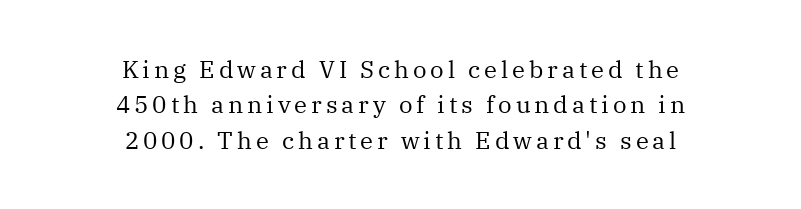
Rule under the text: the space is simply empty. Leading matches the norm, producing a regular column. Unbolded letterforms with no extra heft. Typeset on center — no edge is straight. The lettering stays uniformly vertical, giving the passage a roman look.
